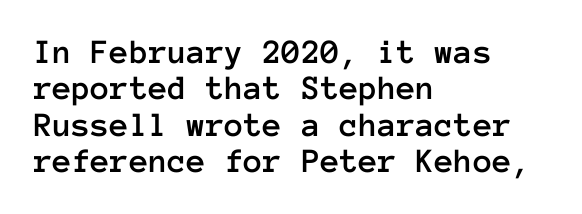
Q: Is the text italic (slanted)? A: No, it is upright.
Q: Is the text underlined? A: No.
Q: How is the paragraph aligned? A: Left-aligned.
Q: Is the spacing between letters normal or unusually wide? A: Normal.
Q: Is the spacing between lines tight, normal or loose? A: Tight.
Q: Width (condensed, normal, or wide)? A: Normal.
Q: Stroke contrast? A: Low.
Q: x-height? A: Medium.
Q: Monospaced? A: Yes.
